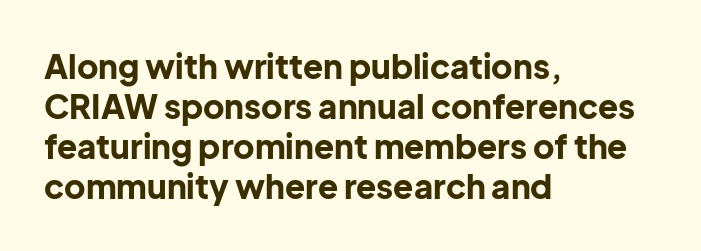
Q: Is the text bold? A: Yes.
Q: Is the text italic (slanted)? A: No, it is upright.
Q: Is the typeface a serif or a sans-serif typeface? A: Sans-serif.
Q: Is the text underlined? A: No.
Q: How is the paragraph aligned? A: Left-aligned.
Q: Is the spacing between letters normal or unusually wide? A: Normal.
Q: Width (condensed, normal, or wide)? A: Normal.
Q: Stroke contrast? A: Low.
Q: x-height? A: Medium.
Q: Monospaced? A: No.
